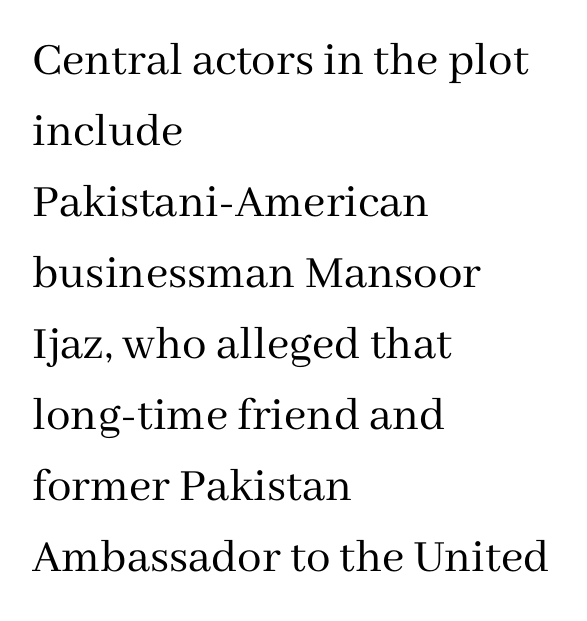
{"serif": "yes", "italic": "no", "bold": "no", "weight": "regular", "width": "normal", "stroke_contrast": "medium", "x_height": "medium", "monospaced": "no", "underline": "no", "align": "left", "line_spacing": "normal", "line_spacing_ratio": 1.45, "letter_spacing": "normal", "letter_spacing_em": 0.0, "glyph_px": 49}
